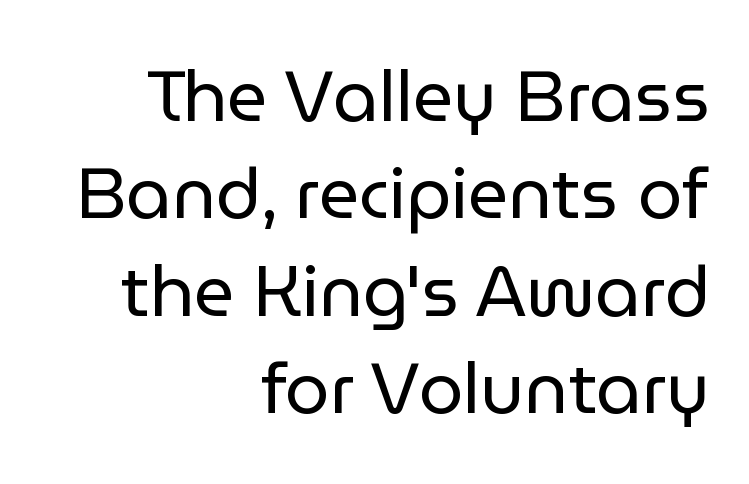
The image shows 71 px regular-weight sans-serif type, upright; set right-aligned, normal line spacing (1.37x), normal letter spacing, not underlined; low stroke contrast and a medium x-height.
